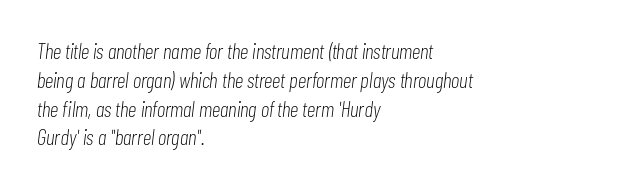
Q: Is the text bold? A: No.
Q: Is the text italic (slanted)? A: Yes, it leans right by about 7 degrees.
Q: Is the text underlined? A: No.
Q: How is the paragraph aligned? A: Left-aligned.
Q: Is the spacing between letters normal or unusually wide? A: Normal.
Q: Is the spacing between lines tight, normal or loose? A: Normal.
